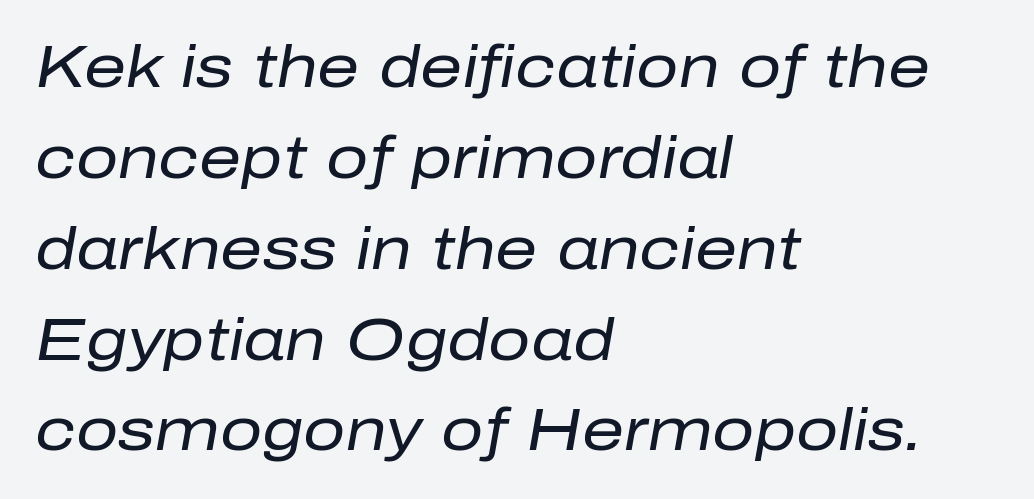
{"italic": "yes", "lean": "right", "slant_degrees": 10, "bold": "no", "weight": "regular", "width": "normal", "stroke_contrast": "low", "x_height": "medium", "monospaced": "no", "underline": "no", "align": "left", "line_spacing": "normal", "line_spacing_ratio": 1.54, "letter_spacing": "normal", "letter_spacing_em": 0.0, "glyph_px": 59}
